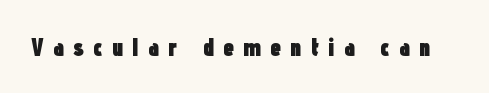
The image shows 25 px bold type, upright; set unusually wide letter spacing (+0.36 em), not underlined.
